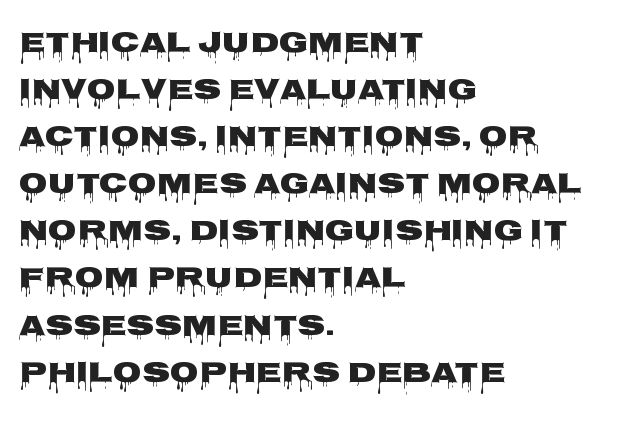
{"serif": "no", "italic": "no", "bold": "yes", "weight": "heavy", "width": "wide", "stroke_contrast": "low", "x_height": "large", "monospaced": "no", "underline": "no", "align": "left", "line_spacing": "normal", "line_spacing_ratio": 1.57, "letter_spacing": "normal", "letter_spacing_em": 0.0, "glyph_px": 30}
